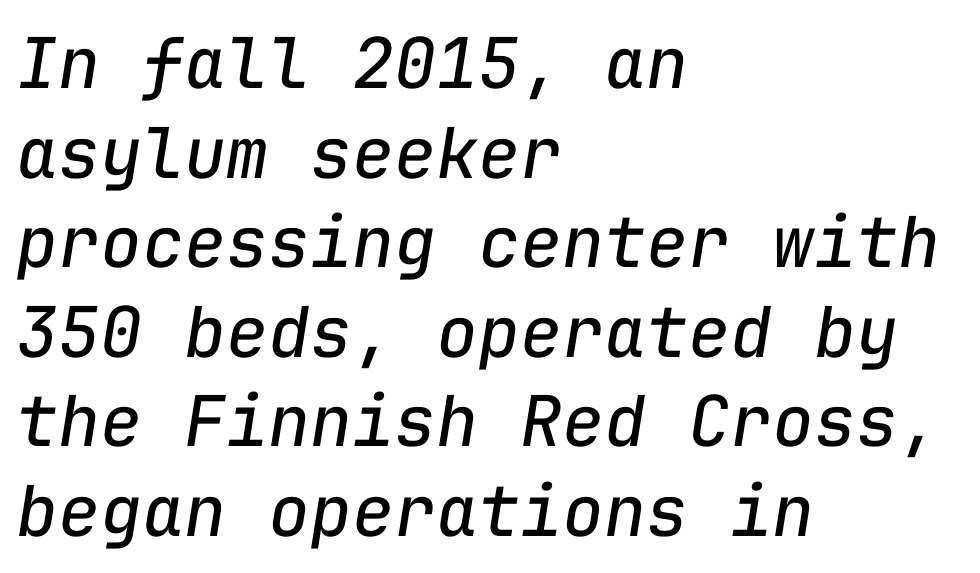
{"italic": "yes", "lean": "right", "slant_degrees": 9, "bold": "no", "weight": "regular", "width": "normal", "stroke_contrast": "low", "x_height": "medium", "monospaced": "yes", "underline": "no", "align": "left", "line_spacing": "normal", "line_spacing_ratio": 1.28, "letter_spacing": "normal", "letter_spacing_em": 0.0, "glyph_px": 70}
